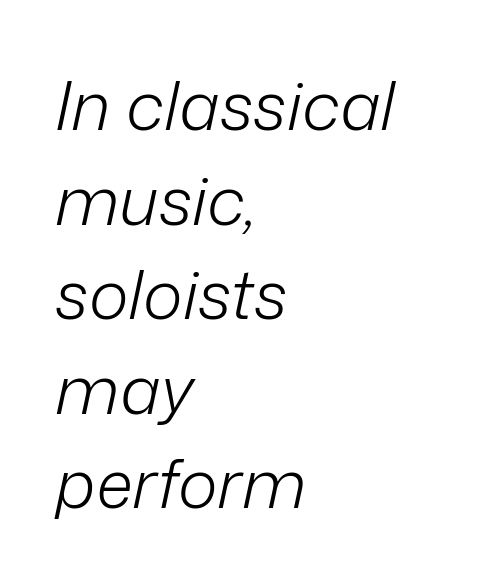
{"italic": "yes", "lean": "right", "slant_degrees": 12, "bold": "no", "weight": "light", "width": "normal", "stroke_contrast": "low", "x_height": "medium", "monospaced": "no", "underline": "no", "align": "left", "line_spacing": "normal", "line_spacing_ratio": 1.39, "letter_spacing": "normal", "letter_spacing_em": 0.0, "glyph_px": 68}
